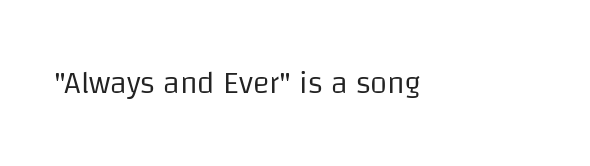
Q: Is the text bold? A: No.
Q: Is the text italic (slanted)? A: No, it is upright.
Q: Is the typeface a serif or a sans-serif typeface? A: Sans-serif.
Q: Is the text underlined? A: No.
Q: Is the spacing between letters normal or unusually wide? A: Normal.
Q: Width (condensed, normal, or wide)? A: Normal.
Q: Stroke contrast? A: Low.
Q: x-height? A: Large.
Q: Monospaced? A: No.
